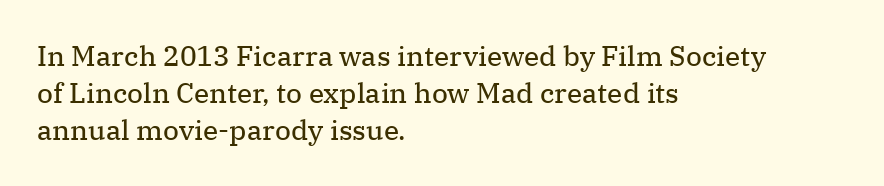
Here the designer chose a conventional face with non-uniform glyph widths. Nothing unusual about the tracking: characters are spaced as the font intends. A roman cut, with each character standing at attention. Check where the strokes stop: tiny serifs finish them off.
